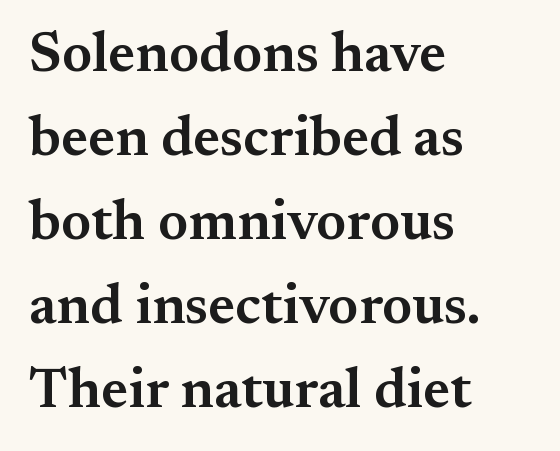
Q: Is the text bold? A: Semi-bold.
Q: Is the text italic (slanted)? A: No, it is upright.
Q: Is the typeface a serif or a sans-serif typeface? A: Serif.
Q: Is the text underlined? A: No.
Q: How is the paragraph aligned? A: Left-aligned.
Q: Is the spacing between letters normal or unusually wide? A: Normal.
Q: Is the spacing between lines tight, normal or loose? A: Normal.
Q: Width (condensed, normal, or wide)? A: Normal.
Q: Stroke contrast? A: Medium.
Q: x-height? A: Small.
Q: Monospaced? A: No.
